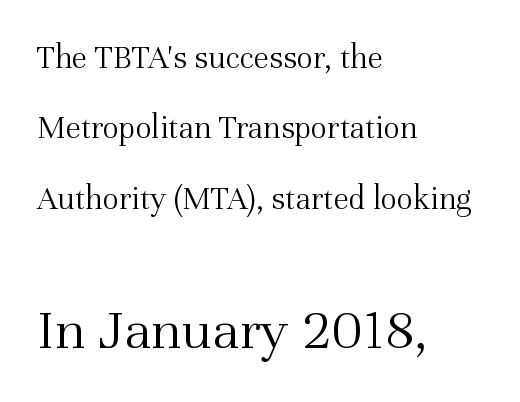
The image shows 59 px light serif type, upright; set left-aligned, loose line spacing (2.07x), normal letter spacing, not underlined; the second (bottom) block is 1.74x larger; medium stroke contrast and a medium x-height.
